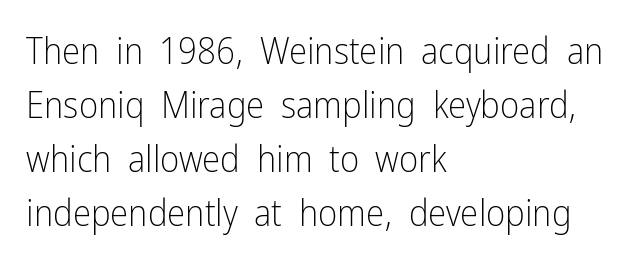
The image shows 37 px light, condensed sans-serif type, upright; set left-aligned, normal line spacing (1.46x), normal letter spacing, not underlined; low stroke contrast and a medium x-height.
